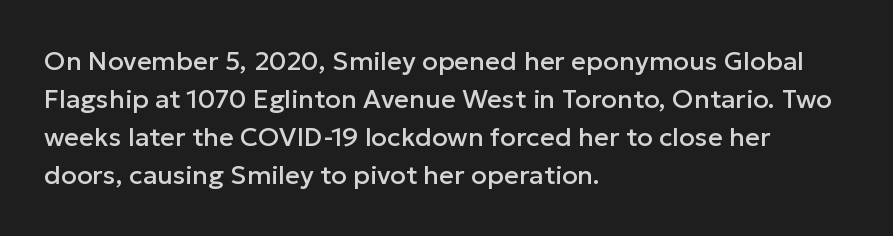
{"italic": "no", "underline": "no", "align": "left", "line_spacing": "normal", "line_spacing_ratio": 1.46, "letter_spacing": "normal", "letter_spacing_em": 0.0, "glyph_px": 26}
